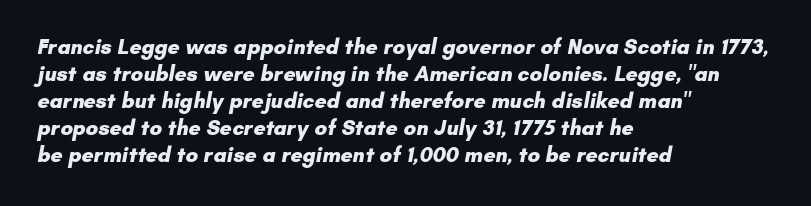
The face used here has the dense, thick strokes of a bold. Typeset ragged right — the left edge is the straight one. Compared with typical paragraphs, the rows here are spaced about the same. Standard letterfit; no display-style spreading of the glyphs. A bare baseline throughout the passage.
